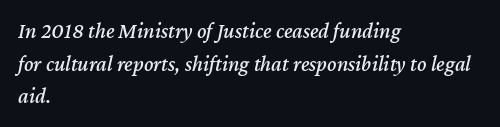
The image shows 22 px text type, italic (leaning right); set left-aligned, normal line spacing (1.48x), normal letter spacing, not underlined.
